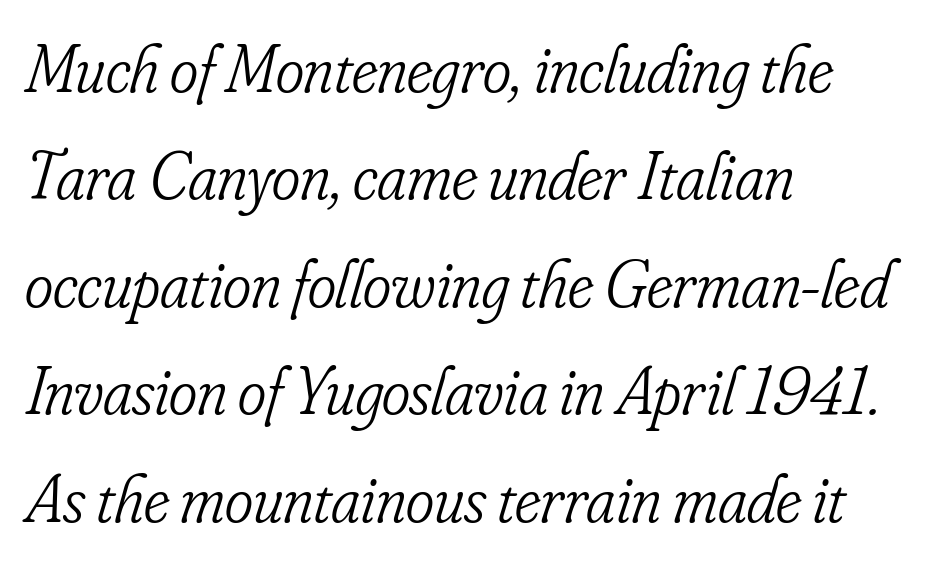
Teacher's note: observe the even left margin — that is flush-left alignment. The rendering uses natural spacing where letterforms have individual widths. I'd call this a serif setting — the letters wear small feet. The specimen omits any rule beneath the text block's lines. Tracking value appears to be zero — textbook default spacing.
